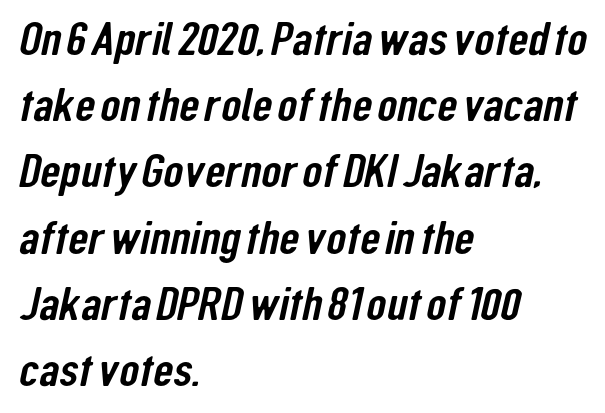
The image shows 46 px condensed sans-serif type; set left-aligned, normal line spacing (1.44x), normal letter spacing, not underlined; low stroke contrast and a medium x-height.
